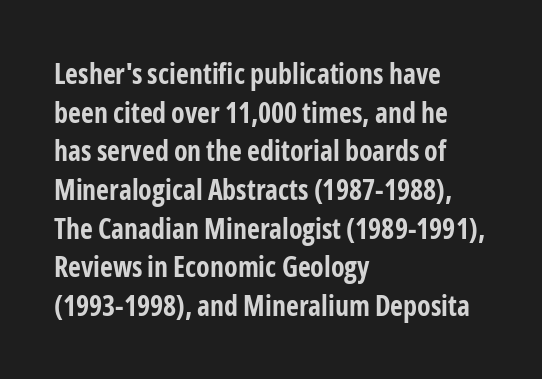
{"serif": "no", "italic": "no", "bold": "yes", "weight": "bold", "width": "condensed", "stroke_contrast": "low", "x_height": "medium", "monospaced": "no", "underline": "no", "align": "left", "line_spacing": "normal", "line_spacing_ratio": 1.38, "letter_spacing": "normal", "letter_spacing_em": 0.0, "glyph_px": 28}
